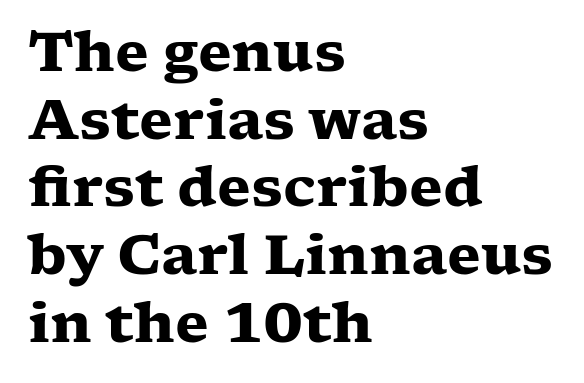
The image shows 55 px heavy, wide serif type, upright; set left-aligned, line spacing 1.23x, normal letter spacing, not underlined; low stroke contrast and a medium x-height.
